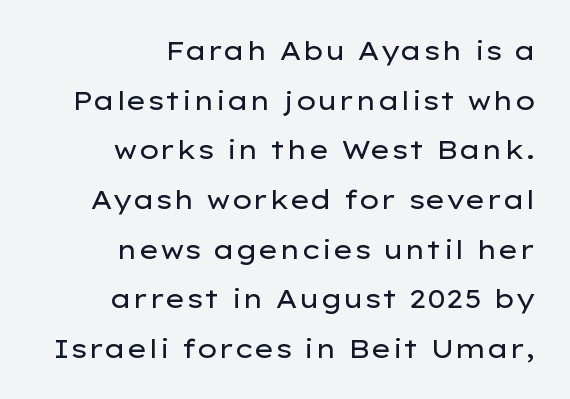
{"italic": "no", "bold": "no", "underline": "no", "align": "right", "line_spacing": "loose", "line_spacing_ratio": 1.91, "letter_spacing": "normal", "letter_spacing_em": 0.0, "glyph_px": 26}
